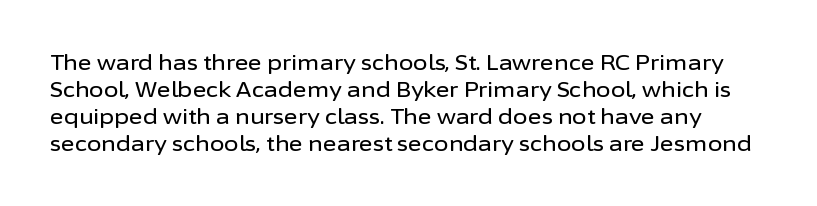
The image shows 21 px text type, upright; set normal line spacing (1.28x), normal letter spacing, not underlined.
